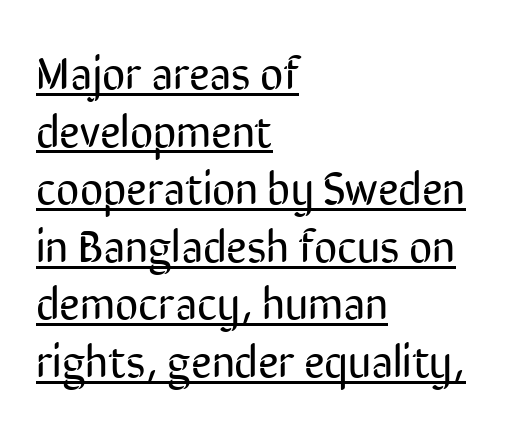
{"serif": "no", "italic": "no", "bold": "no", "weight": "regular", "width": "condensed", "stroke_contrast": "low", "x_height": "medium", "monospaced": "no", "underline": "yes", "align": "left", "line_spacing": "normal", "line_spacing_ratio": 1.28, "letter_spacing": "normal", "letter_spacing_em": 0.0, "glyph_px": 45}
